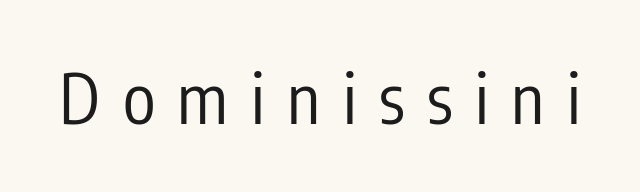
The image shows 68 px regular-weight, condensed sans-serif type, upright; set unusually wide letter spacing (+0.33 em), not underlined; low stroke contrast and a medium x-height.
